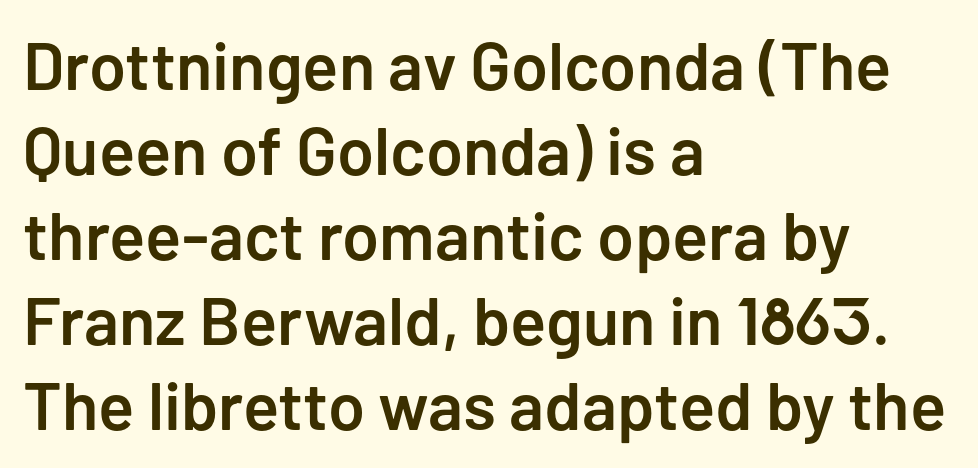
{"serif": "no", "italic": "no", "bold": "semi", "weight": "semibold", "width": "normal", "stroke_contrast": "low", "x_height": "medium", "monospaced": "no", "underline": "no", "align": "left", "line_spacing": "normal", "line_spacing_ratio": 1.27, "letter_spacing": "normal", "letter_spacing_em": 0.0, "glyph_px": 67}
